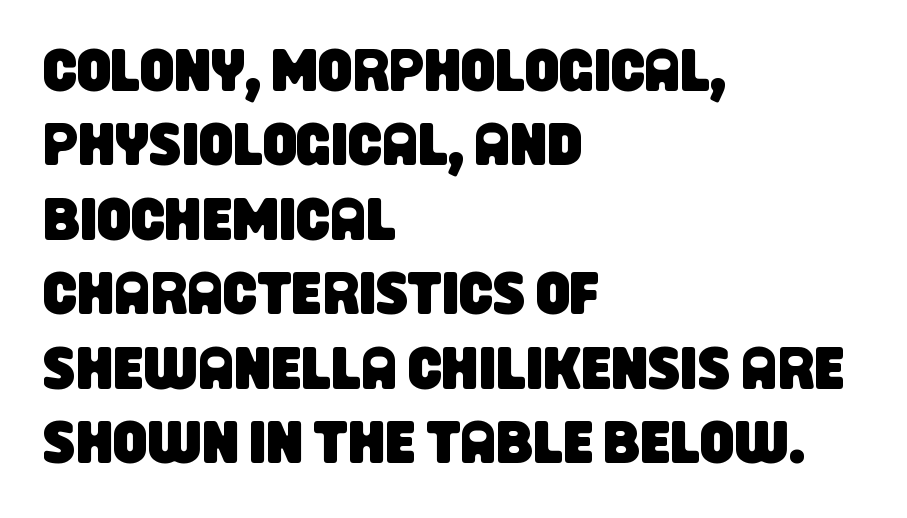
The image shows 60 px condensed sans-serif type; set left-aligned, line spacing 1.24x, normal letter spacing, not underlined; low stroke contrast and a large x-height.
